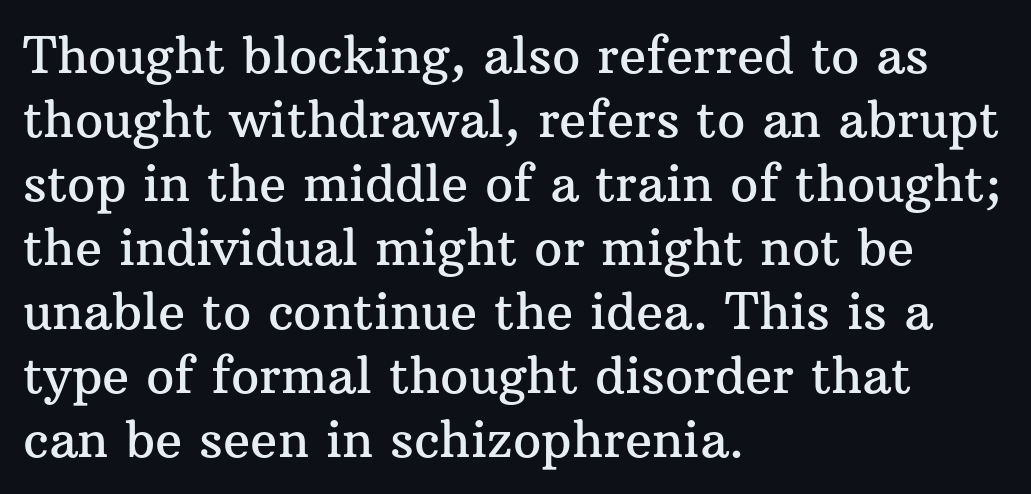
Does extra space separate the letters? No, they use regular spacing. One glance says typical: line gaps are just what's usual. The glyphs in this specimen are seriffed. Descenders are the only things crossing below the line.
